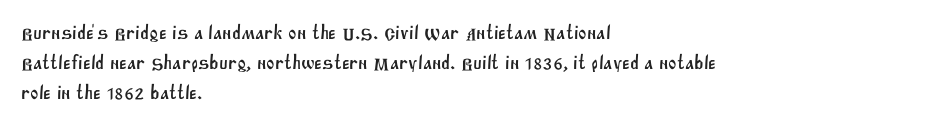
Q: Is the text underlined? A: No.
Q: How is the paragraph aligned? A: Left-aligned.
Q: Is the spacing between letters normal or unusually wide? A: Normal.
Q: Is the spacing between lines tight, normal or loose? A: Normal.
